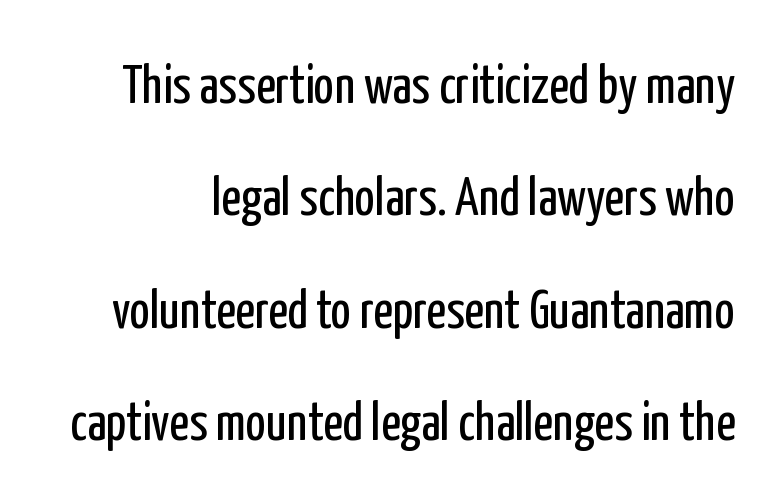
Q: Is the text bold? A: No.
Q: Is the text italic (slanted)? A: No, it is upright.
Q: Is the typeface a serif or a sans-serif typeface? A: Sans-serif.
Q: Is the text underlined? A: No.
Q: Is the spacing between letters normal or unusually wide? A: Normal.
Q: Is the spacing between lines tight, normal or loose? A: Loose.
Q: Width (condensed, normal, or wide)? A: Condensed.
Q: Stroke contrast? A: Low.
Q: x-height? A: Medium.
Q: Monospaced? A: No.
